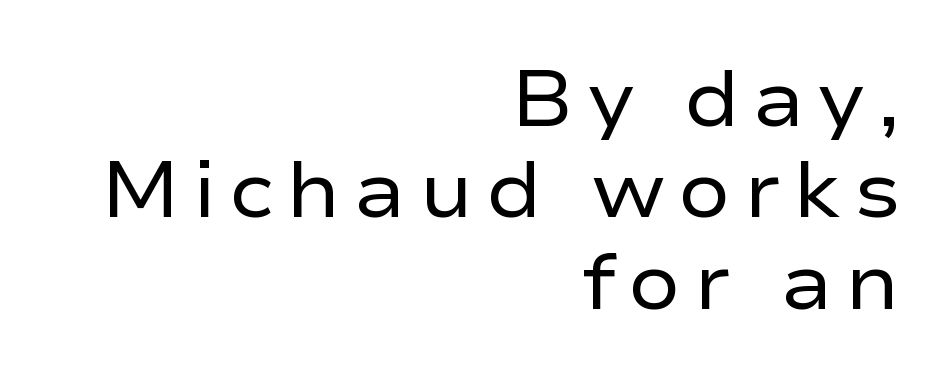
Right-aligned paragraph, ragged on the left. No italicization has been applied; the sample stays upright. This rendering features lettering with no underline. The text was rendered using a sans face with plain stroke endings. Ink coverage per letter is moderate at most. Here the designer chose a conventional face with non-uniform glyph widths.
